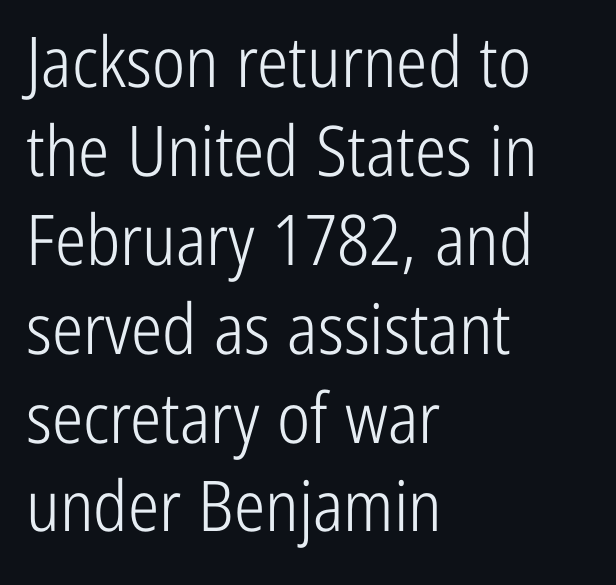
The image shows 70 px light, condensed sans-serif type, upright; set left-aligned, normal line spacing (1.27x), normal letter spacing, not underlined; low stroke contrast and a medium x-height.
